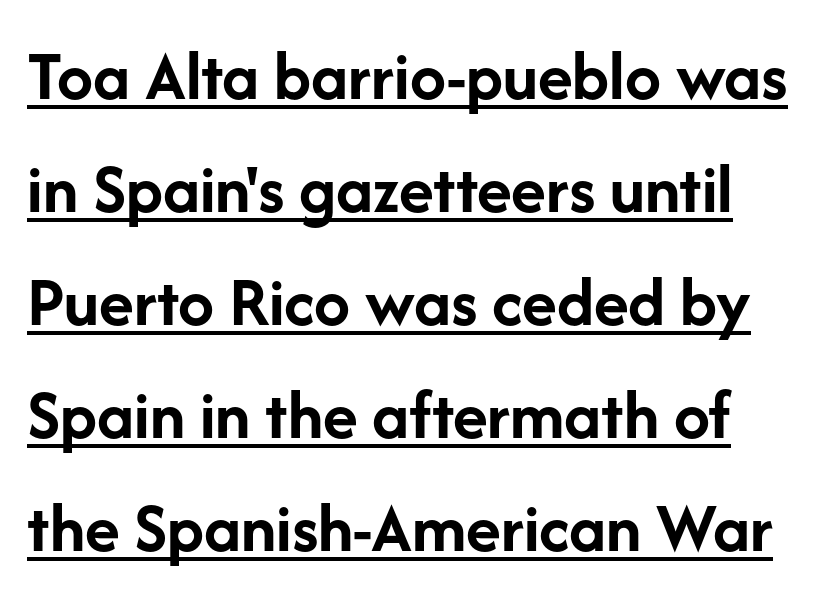
Q: Is the text bold? A: Yes.
Q: Is the text italic (slanted)? A: No, it is upright.
Q: Is the typeface a serif or a sans-serif typeface? A: Sans-serif.
Q: Is the text underlined? A: Yes.
Q: Is the spacing between letters normal or unusually wide? A: Normal.
Q: Is the spacing between lines tight, normal or loose? A: Normal.
Q: Width (condensed, normal, or wide)? A: Normal.
Q: Stroke contrast? A: Low.
Q: x-height? A: Medium.
Q: Monospaced? A: No.
